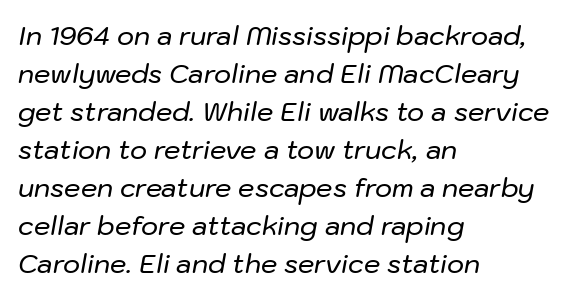
The image shows 26 px text type, italic (leaning right); set left-aligned, normal line spacing (1.46x), normal letter spacing, not underlined.
